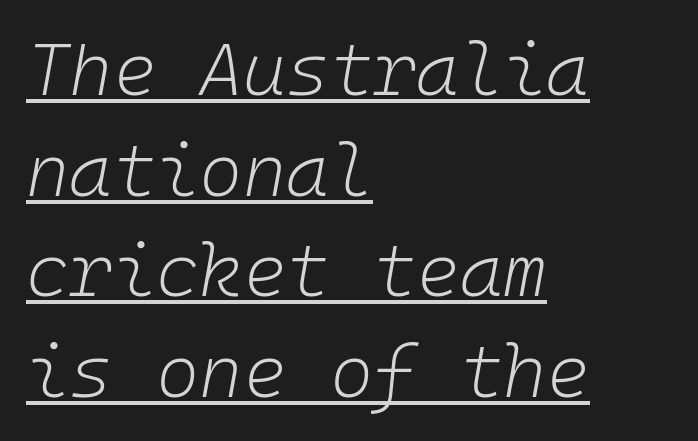
The image shows 74 px light type, italic (leaning right), monospaced; set left-aligned, normal line spacing (1.36x), normal letter spacing, underlined; low stroke contrast and a medium x-height.
